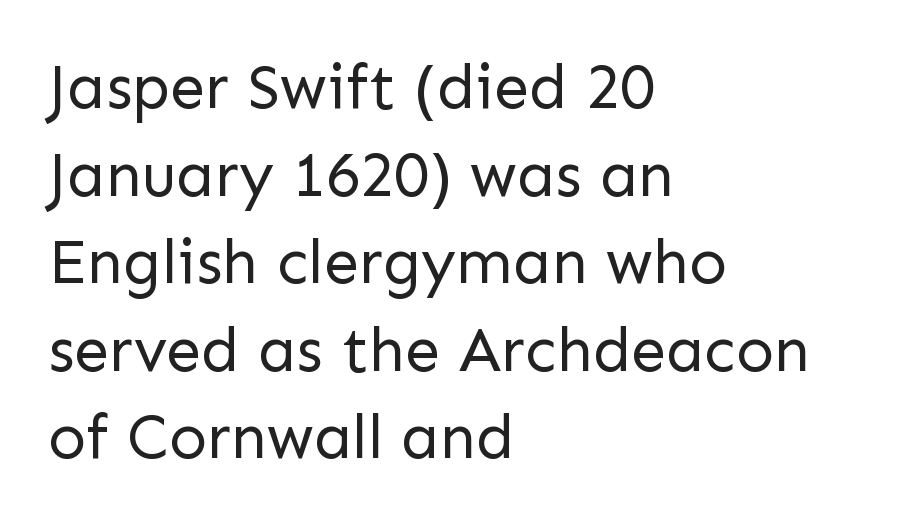
Q: Is the text bold? A: No.
Q: Is the text italic (slanted)? A: No, it is upright.
Q: Is the typeface a serif or a sans-serif typeface? A: Sans-serif.
Q: Is the text underlined? A: No.
Q: How is the paragraph aligned? A: Left-aligned.
Q: Is the spacing between letters normal or unusually wide? A: Normal.
Q: Is the spacing between lines tight, normal or loose? A: Normal.
Q: Width (condensed, normal, or wide)? A: Normal.
Q: Stroke contrast? A: Low.
Q: x-height? A: Medium.
Q: Monospaced? A: No.
